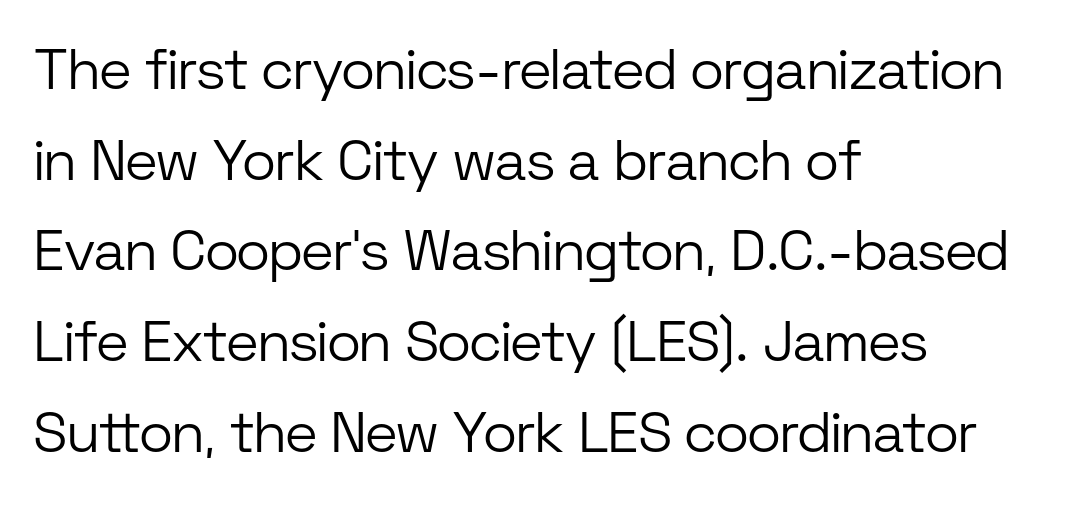
Q: Is the text bold? A: No.
Q: Is the text italic (slanted)? A: No, it is upright.
Q: Is the typeface a serif or a sans-serif typeface? A: Sans-serif.
Q: Is the text underlined? A: No.
Q: How is the paragraph aligned? A: Left-aligned.
Q: Is the spacing between letters normal or unusually wide? A: Normal.
Q: Is the spacing between lines tight, normal or loose? A: Normal.
Q: Width (condensed, normal, or wide)? A: Normal.
Q: Stroke contrast? A: Low.
Q: x-height? A: Medium.
Q: Monospaced? A: No.
